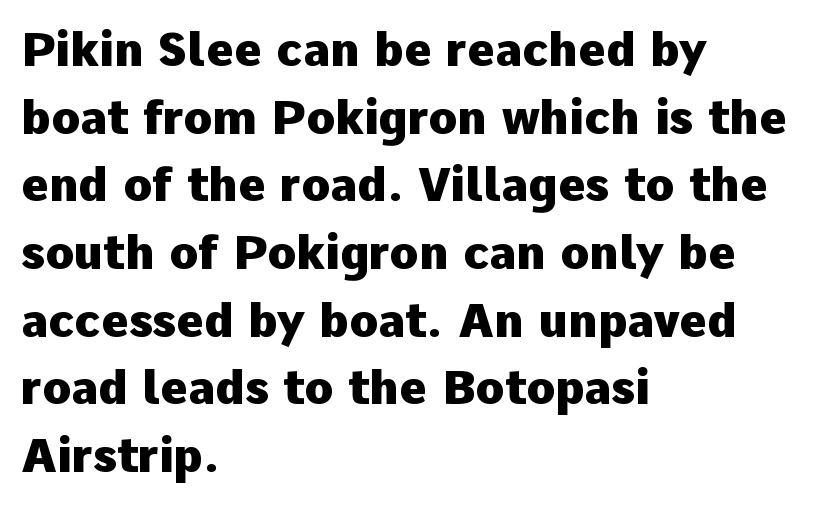
Q: Is the text bold? A: Yes.
Q: Is the text italic (slanted)? A: No, it is upright.
Q: Is the typeface a serif or a sans-serif typeface? A: Sans-serif.
Q: Is the text underlined? A: No.
Q: How is the paragraph aligned? A: Left-aligned.
Q: Is the spacing between letters normal or unusually wide? A: Normal.
Q: Is the spacing between lines tight, normal or loose? A: Normal.
Q: Width (condensed, normal, or wide)? A: Normal.
Q: Stroke contrast? A: Low.
Q: x-height? A: Medium.
Q: Monospaced? A: No.
